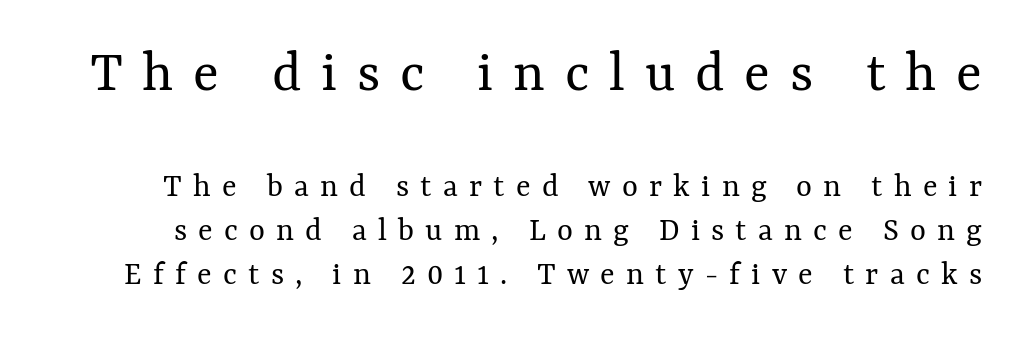
{"italic": "no", "bold": "no", "weight": "regular", "width": "normal", "stroke_contrast": "medium", "x_height": "medium", "monospaced": "no", "underline": "no", "line_spacing": "normal", "line_spacing_ratio": 1.29, "letter_spacing": "wide", "letter_spacing_em": 0.33, "larger_block": "first", "size_ratio": 1.76, "glyph_px": 60}
